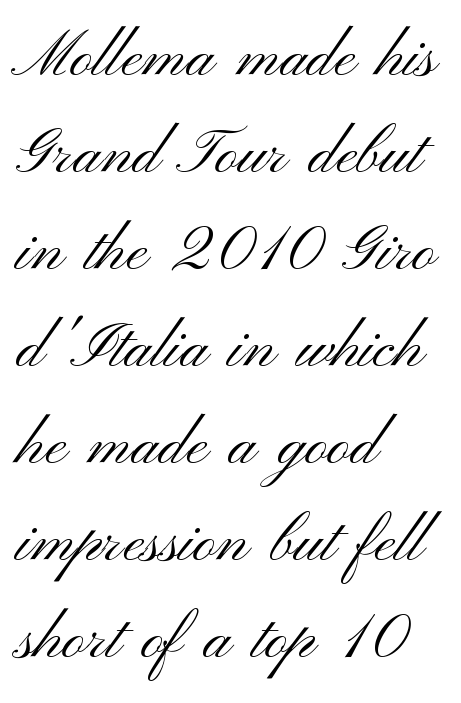
{"serif": "no", "bold": "no", "weight": "light", "width": "wide", "stroke_contrast": "medium", "x_height": "small", "monospaced": "no", "underline": "no", "align": "left", "line_spacing": "normal", "line_spacing_ratio": 1.54, "letter_spacing": "normal", "letter_spacing_em": 0.0, "glyph_px": 63}
